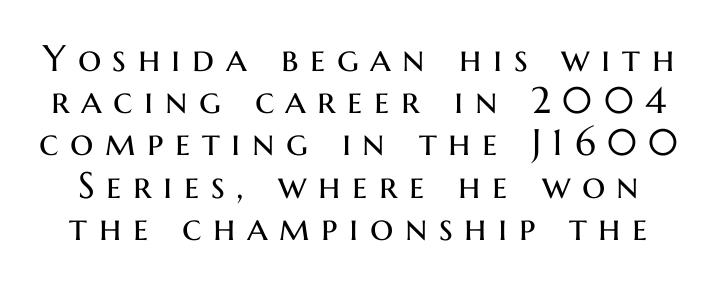
The font family rendered here belongs to the sans-serif group. The tracking reads as deliberately expanded to a designer's eye. Character widths vary here, with narrow letters taking less room than wide ones. The zone under the glyphs is completely vacant.
